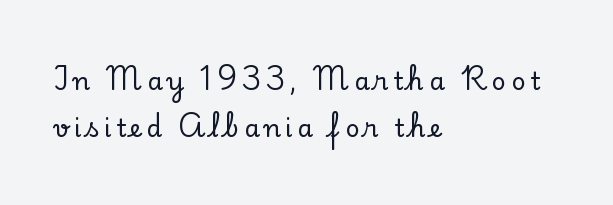
The image shows 25 px text type, upright; set left-aligned, loose line spacing (1.9x), not underlined.
